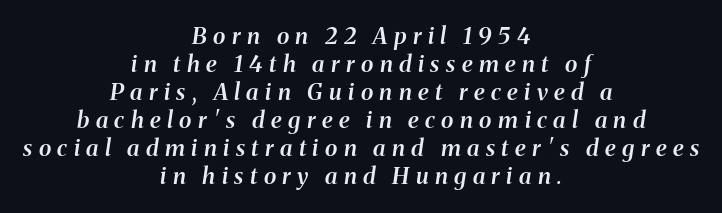
Q: Is the text bold? A: Semi-bold.
Q: Is the text italic (slanted)? A: Yes, it leans right by about 8 degrees.
Q: Is the text underlined? A: No.
Q: How is the paragraph aligned? A: Centered.
Q: Is the spacing between letters normal or unusually wide? A: Unusually wide.
